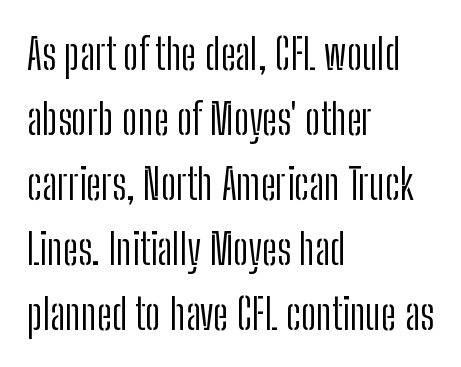
Q: Is the text bold? A: No.
Q: Is the text italic (slanted)? A: No, it is upright.
Q: Is the typeface a serif or a sans-serif typeface? A: Sans-serif.
Q: Is the text underlined? A: No.
Q: How is the paragraph aligned? A: Left-aligned.
Q: Is the spacing between letters normal or unusually wide? A: Normal.
Q: Is the spacing between lines tight, normal or loose? A: Normal.
Q: Width (condensed, normal, or wide)? A: Condensed.
Q: Stroke contrast? A: Low.
Q: x-height? A: Medium.
Q: Monospaced? A: No.
